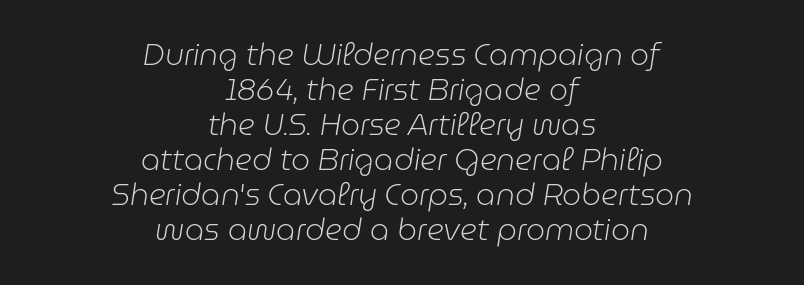
Proportional: the letters do not fall into vertical columns. Rendered with sloped, italic letterforms. Reading down the block, each line starts at a different indent, mirrored at its end. Honestly, the letter spacing is just normal — you wouldn't notice it. The weight tops out at a normal text grade.
